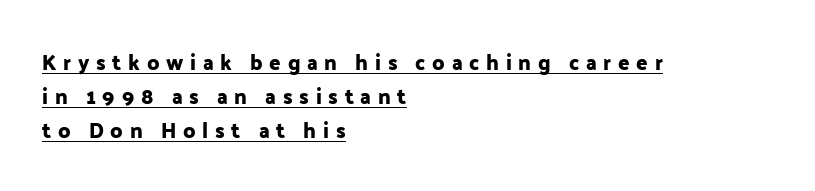
The image shows 21 px text type, upright; set left-aligned, normal line spacing (1.61x), unusually wide letter spacing (+0.32 em), underlined.
